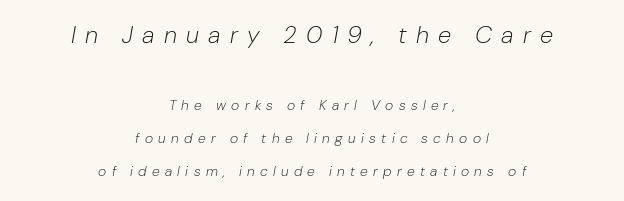
{"italic": "yes", "lean": "right", "slant_degrees": 10, "bold": "no", "underline": "no", "align": "center", "line_spacing": "loose", "line_spacing_ratio": 2.39, "letter_spacing": "wide", "letter_spacing_em": 0.38, "larger_block": "first", "size_ratio": 1.71, "glyph_px": 24}
